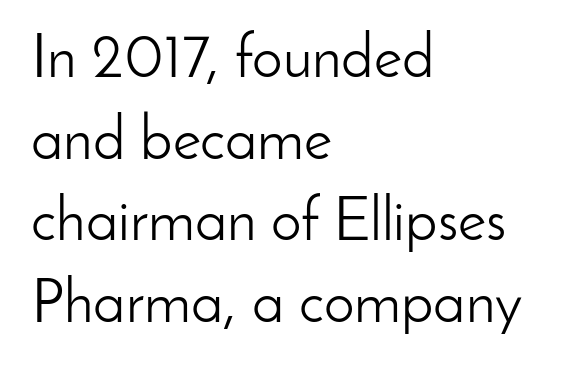
The image shows 61 px light sans-serif type, upright; set left-aligned, normal line spacing (1.34x), normal letter spacing, not underlined; low stroke contrast and a small x-height.
